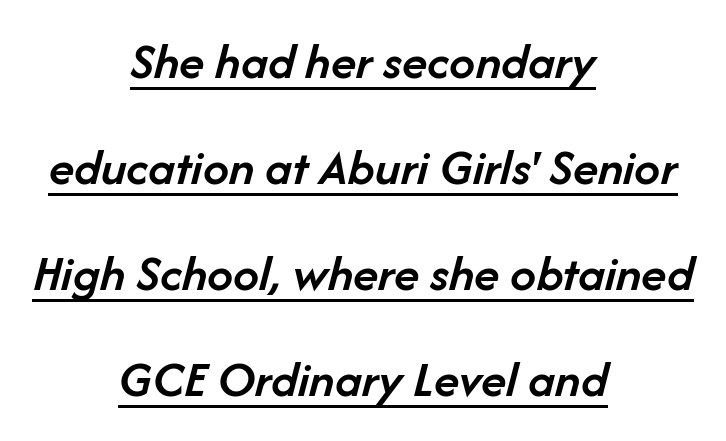
Q: Is the text bold? A: Semi-bold.
Q: Is the text italic (slanted)? A: Yes, it leans right by about 14 degrees.
Q: Is the text underlined? A: Yes.
Q: How is the paragraph aligned? A: Centered.
Q: Is the spacing between letters normal or unusually wide? A: Normal.
Q: Is the spacing between lines tight, normal or loose? A: Loose.
Q: Width (condensed, normal, or wide)? A: Normal.
Q: Stroke contrast? A: Low.
Q: x-height? A: Medium.
Q: Monospaced? A: No.
